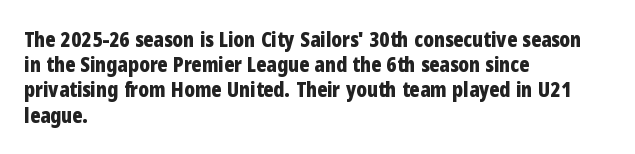
Q: Is the text bold? A: Yes.
Q: Is the text italic (slanted)? A: No, it is upright.
Q: Is the text underlined? A: No.
Q: How is the paragraph aligned? A: Left-aligned.
Q: Is the spacing between letters normal or unusually wide? A: Normal.
